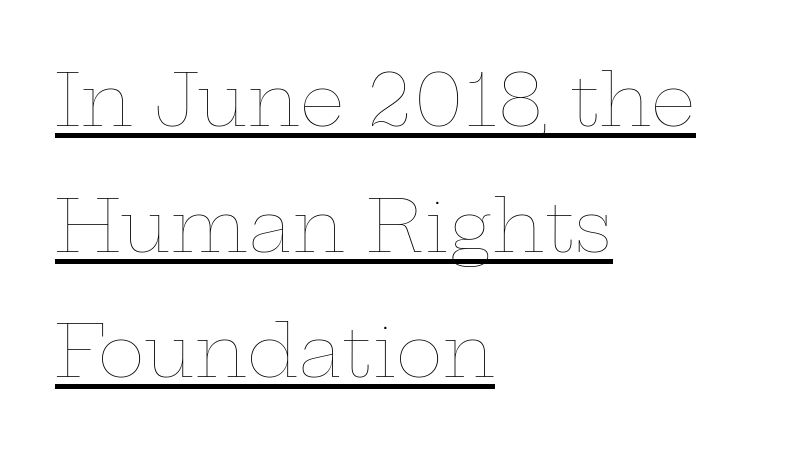
{"italic": "no", "bold": "no", "weight": "thin", "width": "wide", "stroke_contrast": "low", "x_height": "medium", "monospaced": "no", "underline": "yes", "align": "left", "line_spacing_ratio": 1.77, "letter_spacing": "normal", "letter_spacing_em": 0.0, "glyph_px": 71}
